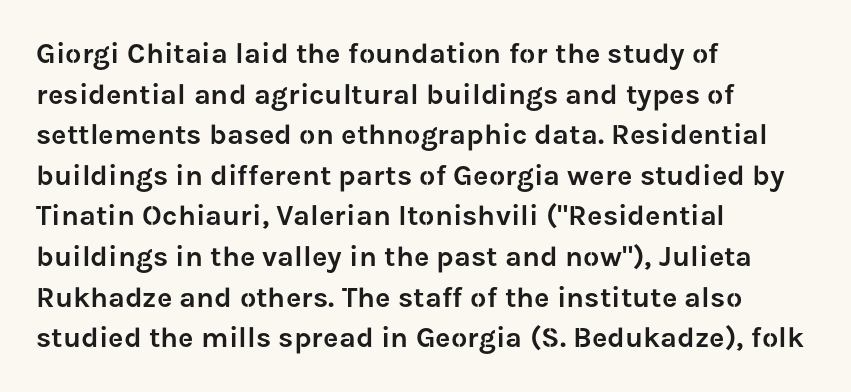
Q: Is the text italic (slanted)? A: No, it is upright.
Q: Is the typeface a serif or a sans-serif typeface? A: Sans-serif.
Q: Is the text underlined? A: No.
Q: How is the paragraph aligned? A: Left-aligned.
Q: Is the spacing between letters normal or unusually wide? A: Normal.
Q: Is the spacing between lines tight, normal or loose? A: Normal.
Q: Width (condensed, normal, or wide)? A: Normal.
Q: Stroke contrast? A: Low.
Q: x-height? A: Medium.
Q: Monospaced? A: No.
